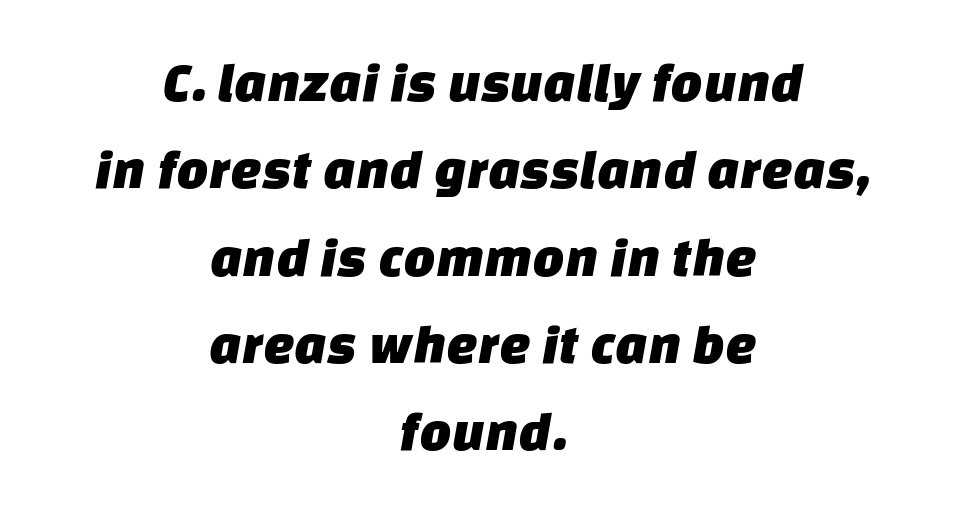
The image shows 56 px sans-serif type; set centered, normal line spacing (1.56x), normal letter spacing, not underlined; low stroke contrast and a large x-height.
